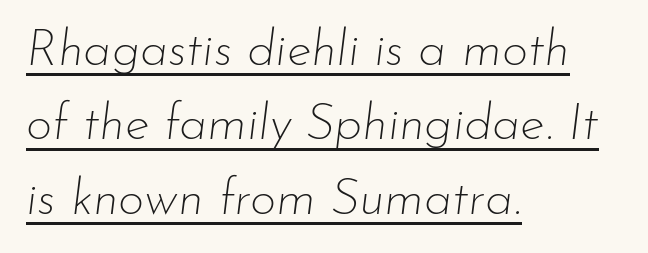
These lines keep a tight, regular rhythm from letter to letter. A typesetter would call this proportional, since set widths differ per character. Horizontally, the lines are justified to the leading edge only. Baseline-to-baseline distance is the conventional proportion of letter height.
